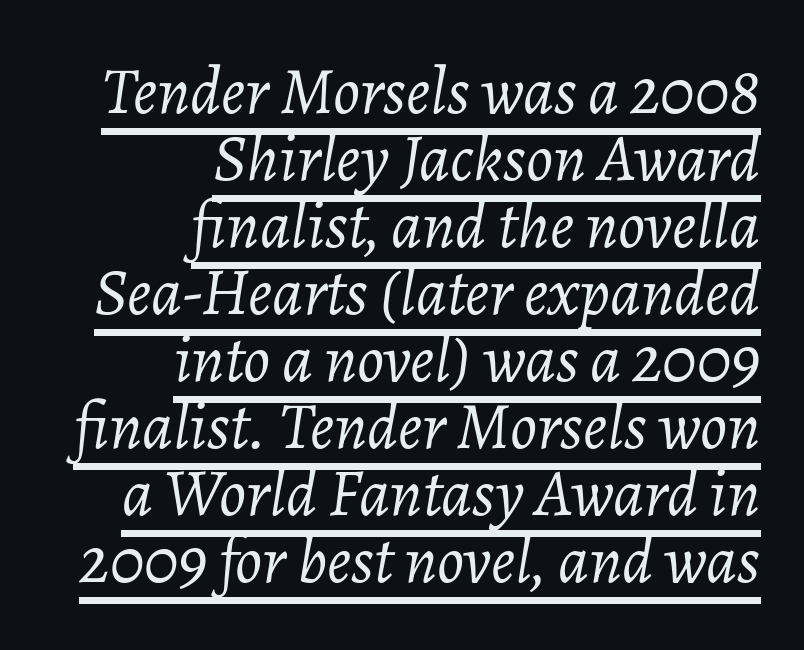
{"italic": "yes", "lean": "right", "slant_degrees": 7, "bold": "no", "weight": "light", "width": "normal", "stroke_contrast": "low", "x_height": "medium", "monospaced": "no", "underline": "yes", "align": "right", "line_spacing": "tight", "line_spacing_ratio": 1.0, "letter_spacing": "normal", "letter_spacing_em": 0.0, "glyph_px": 67}
